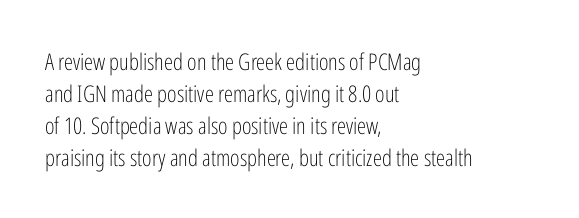
The image shows 23 px text type, upright; set left-aligned, normal line spacing (1.39x), normal letter spacing, not underlined.
